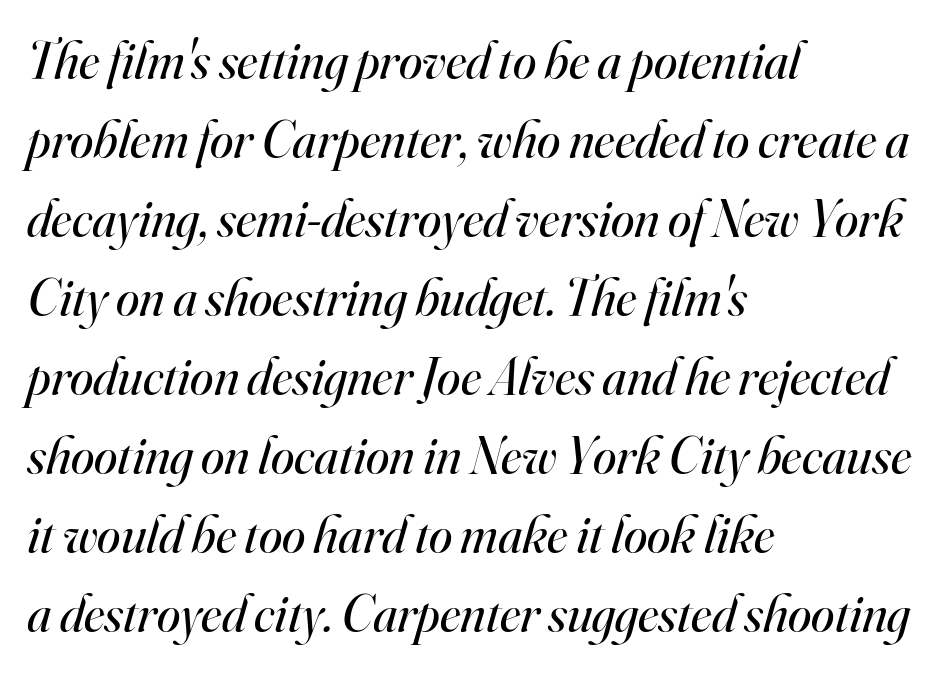
Q: Is the text bold? A: No.
Q: Is the text italic (slanted)? A: Yes, it leans right by about 16 degrees.
Q: Is the typeface a serif or a sans-serif typeface? A: Serif.
Q: Is the text underlined? A: No.
Q: How is the paragraph aligned? A: Left-aligned.
Q: Is the spacing between letters normal or unusually wide? A: Normal.
Q: Is the spacing between lines tight, normal or loose? A: Normal.
Q: Width (condensed, normal, or wide)? A: Normal.
Q: Stroke contrast? A: High.
Q: x-height? A: Small.
Q: Monospaced? A: No.
